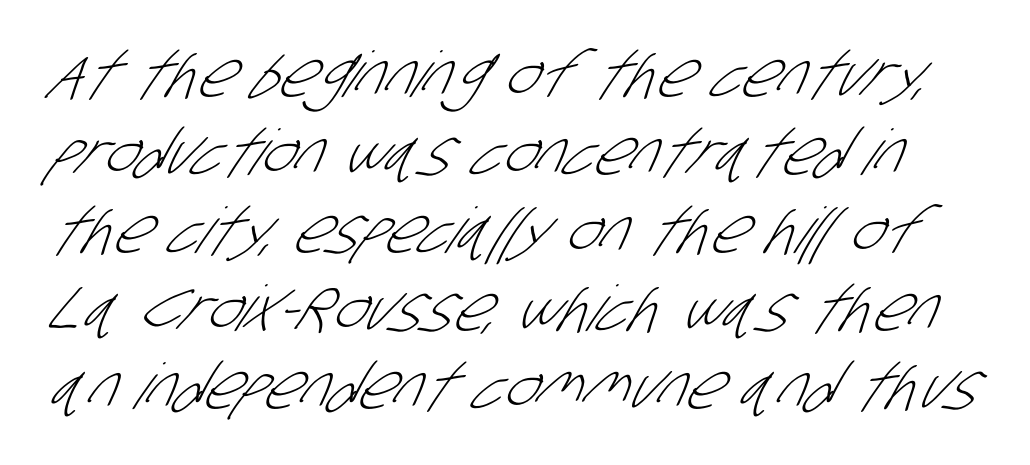
The image shows 63 px light, condensed sans-serif type; set line spacing 1.24x, normal letter spacing, not underlined; low stroke contrast and a large x-height.
